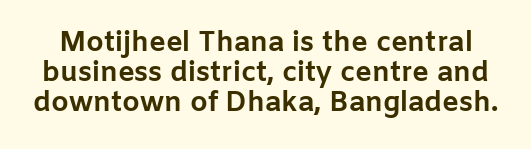
Q: Is the text bold? A: Yes.
Q: Is the text italic (slanted)? A: No, it is upright.
Q: Is the typeface a serif or a sans-serif typeface? A: Sans-serif.
Q: Is the text underlined? A: No.
Q: Is the spacing between letters normal or unusually wide? A: Normal.
Q: Is the spacing between lines tight, normal or loose? A: Tight.
Q: Width (condensed, normal, or wide)? A: Normal.
Q: Stroke contrast? A: Low.
Q: x-height? A: Medium.
Q: Monospaced? A: No.
